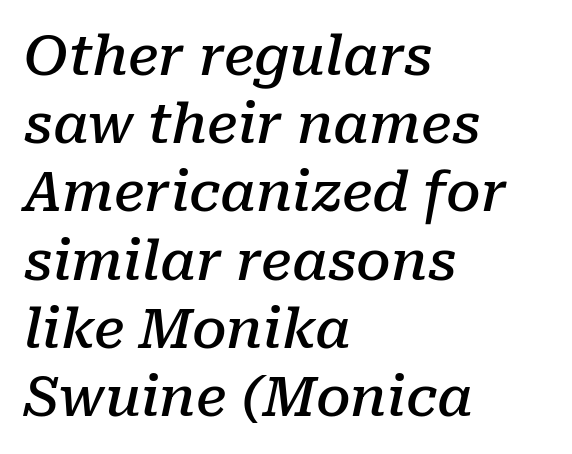
The image shows 55 px semibold serif type, italic (leaning right); set left-aligned, line spacing 1.24x, normal letter spacing, not underlined; low stroke contrast and a medium x-height.
